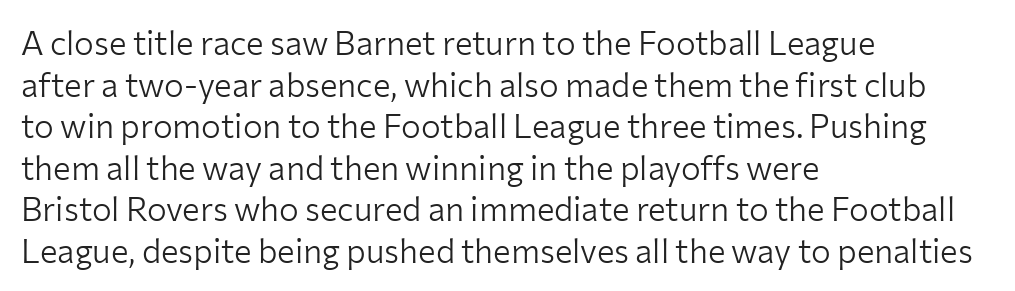
{"serif": "no", "italic": "no", "bold": "no", "weight": "light", "width": "normal", "stroke_contrast": "low", "x_height": "medium", "monospaced": "no", "underline": "no", "align": "left", "line_spacing": "normal", "line_spacing_ratio": 1.26, "letter_spacing": "normal", "letter_spacing_em": 0.0, "glyph_px": 33}
